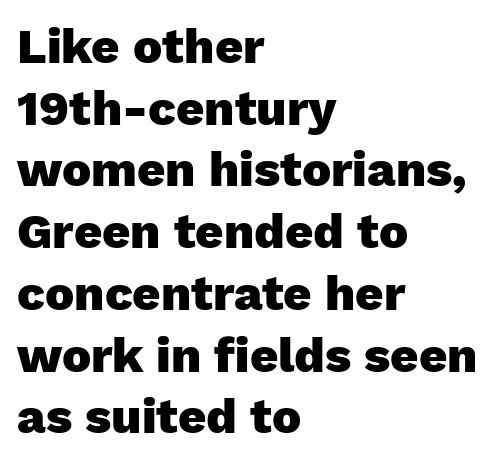
{"serif": "no", "italic": "no", "bold": "yes", "weight": "heavy", "width": "normal", "stroke_contrast": "low", "x_height": "medium", "monospaced": "no", "underline": "no", "align": "left", "line_spacing": "normal", "line_spacing_ratio": 1.26, "letter_spacing": "normal", "letter_spacing_em": 0.0, "glyph_px": 49}
